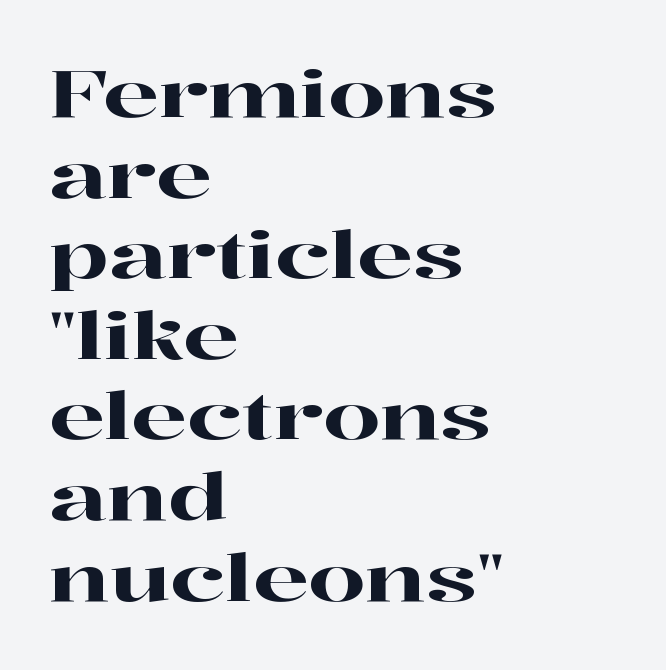
Q: Is the text italic (slanted)? A: No, it is upright.
Q: Is the typeface a serif or a sans-serif typeface? A: Serif.
Q: Is the text underlined? A: No.
Q: How is the paragraph aligned? A: Left-aligned.
Q: Is the spacing between letters normal or unusually wide? A: Normal.
Q: Width (condensed, normal, or wide)? A: Wide.
Q: Stroke contrast? A: High.
Q: x-height? A: Medium.
Q: Monospaced? A: No.
